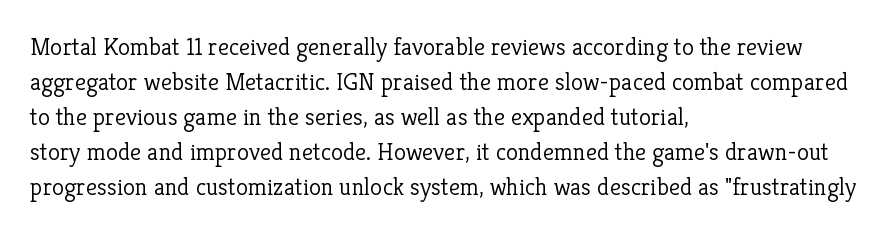
{"italic": "no", "bold": "no", "underline": "no", "align": "left", "line_spacing": "normal", "line_spacing_ratio": 1.4, "letter_spacing": "normal", "letter_spacing_em": 0.0, "glyph_px": 25}
